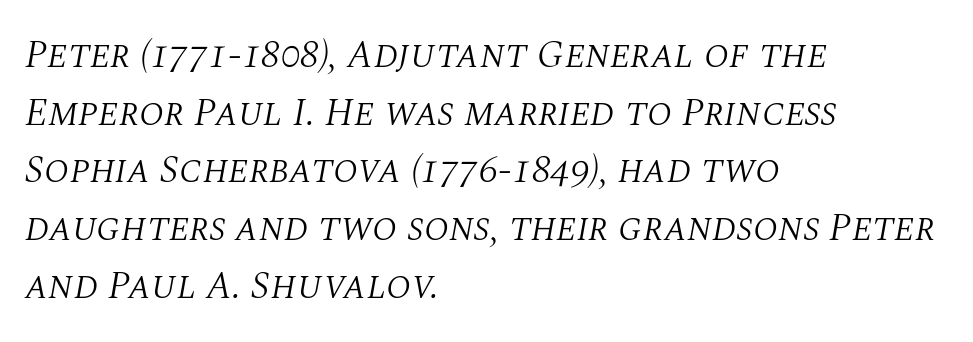
{"serif": "yes", "italic": "yes", "lean": "right", "slant_degrees": 10, "bold": "no", "weight": "light", "width": "normal", "stroke_contrast": "medium", "x_height": "large", "monospaced": "no", "underline": "no", "align": "left", "line_spacing": "normal", "line_spacing_ratio": 1.48, "letter_spacing": "normal", "letter_spacing_em": 0.0, "glyph_px": 39}
